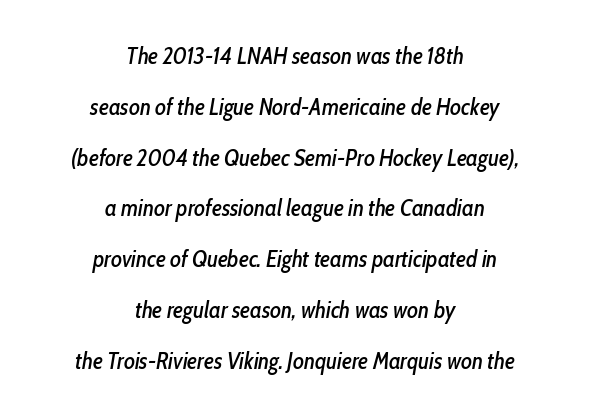
The foot of each line stays bare and open. Looking at the ascenders, they clearly lean. Honestly, the letter spacing is just normal — you wouldn't notice it. This rendering uses center alignment, leaving both contours irregular but symmetric. Reading down the column, the eye jumps a long way to each next line.
